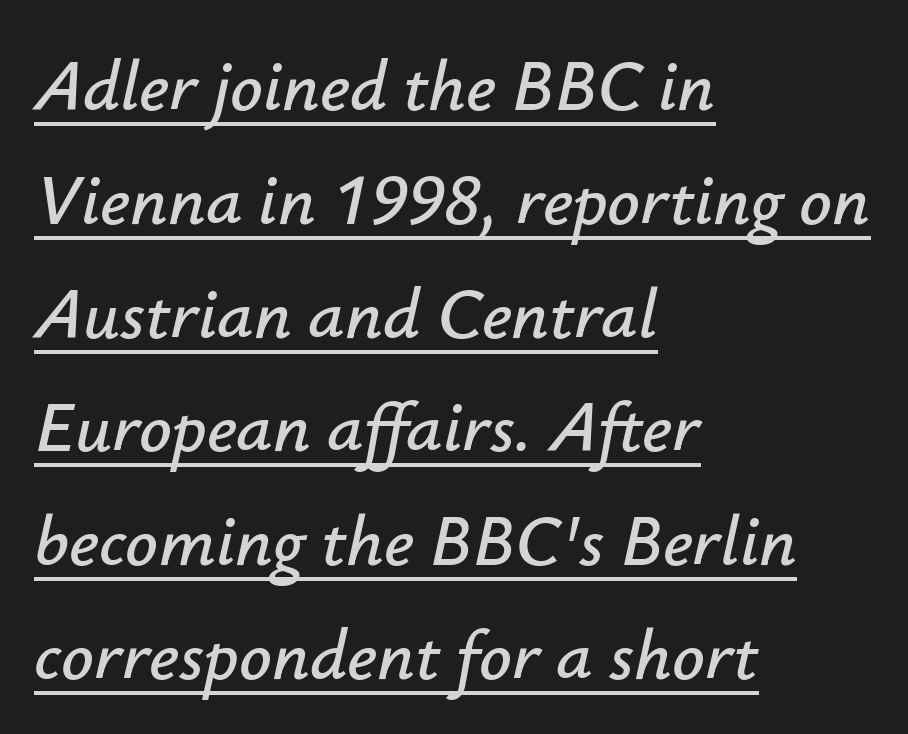
{"italic": "yes", "lean": "right", "slant_degrees": 12, "width": "normal", "stroke_contrast": "low", "x_height": "small", "monospaced": "no", "underline": "yes", "align": "left", "line_spacing": "normal", "line_spacing_ratio": 1.58, "letter_spacing": "normal", "letter_spacing_em": 0.0, "glyph_px": 72}
